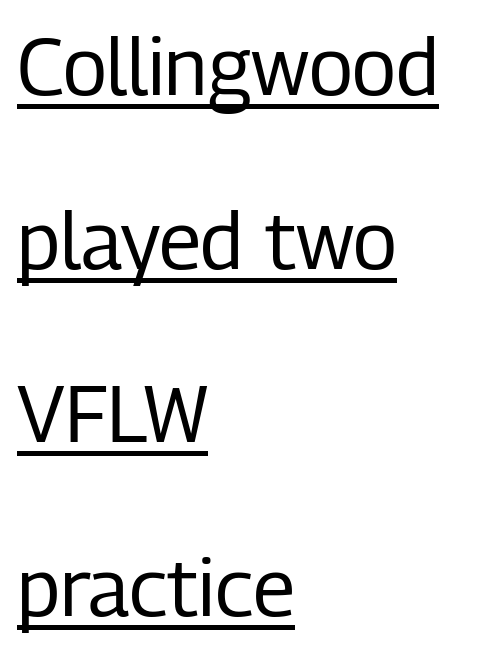
No letter is thick-stroked: the sample isn't bold. A typographer would call this underscored text. Stroke terminals: plain, sans-serif. These lines stand farther apart than default settings would place them. Nope, not italic — everything's standing straight. The paragraph has a hard left edge and a soft right edge.
